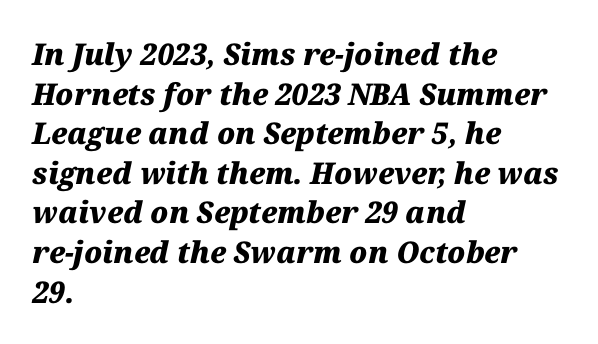
The image shows 30 px heavy type, italic (leaning right); set left-aligned, normal line spacing (1.32x), normal letter spacing, not underlined; medium stroke contrast and a medium x-height.
